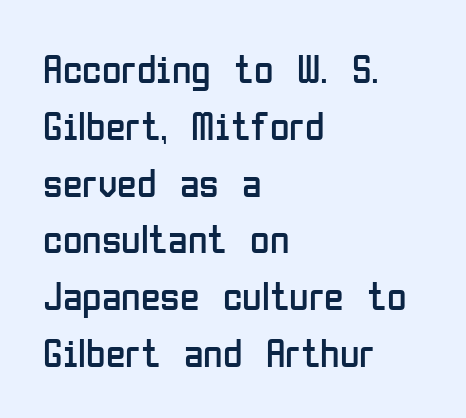
The glyphs in this specimen are sans serif. Typeset ragged right — the left edge is the straight one. Notice how the stems are strictly vertical — no italics here. Looks like regular typesetting: each glyph gets only the width it needs. Does the leading feel generous? No, just average.
